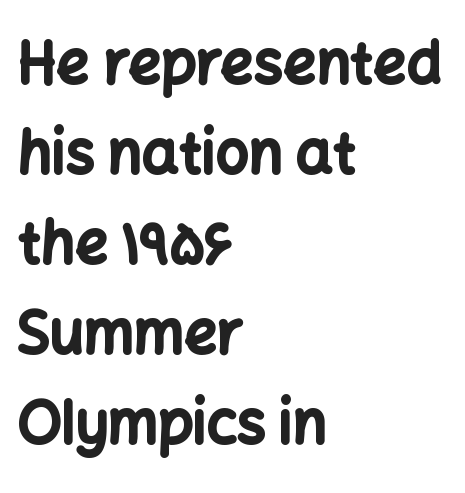
Rows of type keep a routine distance in the vertical direction. The type family on display is of the sans-serif kind. Do the characters align in a grid? No, the font is proportional. This is roman type, the default non-slanted kind. Caption: standard tracking, unaltered.
